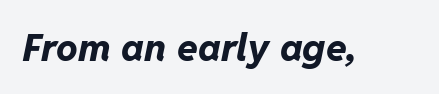
{"italic": "yes", "lean": "right", "slant_degrees": 11, "bold": "yes", "weight": "bold", "width": "normal", "stroke_contrast": "low", "x_height": "medium", "monospaced": "no", "underline": "no", "letter_spacing": "normal", "letter_spacing_em": 0.0, "glyph_px": 38}
